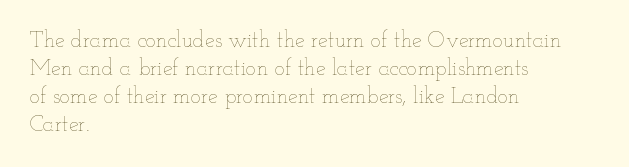
{"italic": "no", "bold": "no", "underline": "no", "align": "left", "line_spacing": "normal", "line_spacing_ratio": 1.27, "letter_spacing": "normal", "letter_spacing_em": 0.0, "glyph_px": 22}
